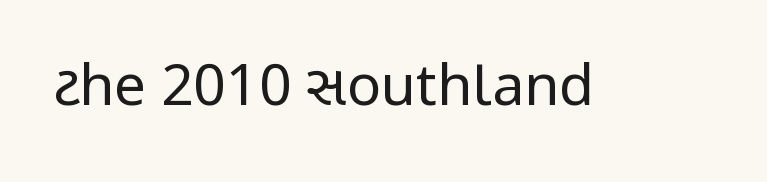
The image shows 57 px regular-weight sans-serif type, upright; set normal letter spacing, not underlined; low stroke contrast and a medium x-height.
